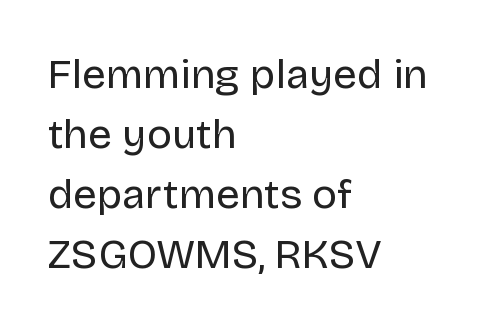
The image shows 42 px regular-weight sans-serif type, upright; set left-aligned, normal line spacing (1.43x), normal letter spacing, not underlined; low stroke contrast and a large x-height.
